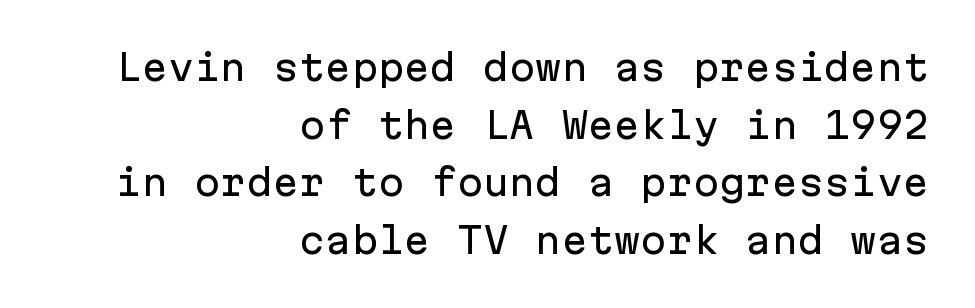
The image shows 35 px sans-serif type, upright, monospaced; set right-aligned, normal line spacing (1.65x), normal letter spacing, not underlined; low stroke contrast and a medium x-height.
